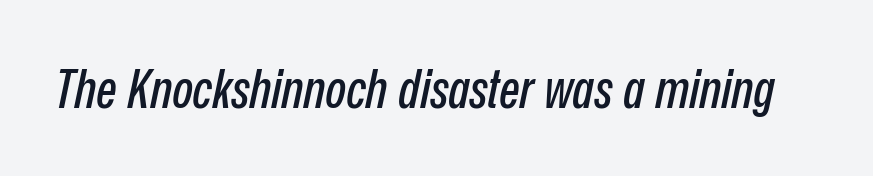
The image shows 54 px condensed type, italic (leaning right); set normal letter spacing, not underlined; low stroke contrast and a medium x-height.
